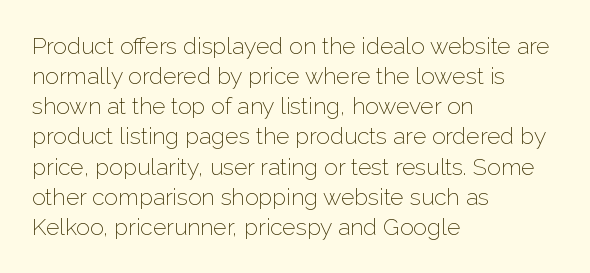
Q: Is the text bold? A: No.
Q: Is the text italic (slanted)? A: No, it is upright.
Q: Is the text underlined? A: No.
Q: How is the paragraph aligned? A: Left-aligned.
Q: Is the spacing between letters normal or unusually wide? A: Normal.
Q: Is the spacing between lines tight, normal or loose? A: Normal.
